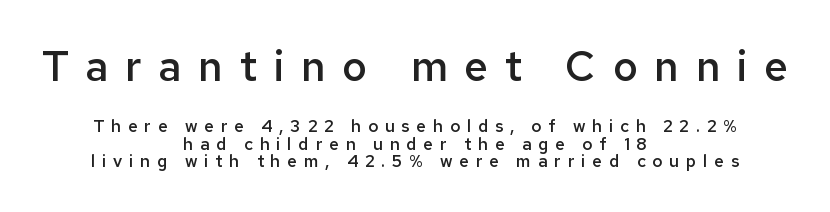
Q: Is the text bold? A: Semi-bold.
Q: Is the text italic (slanted)? A: No, it is upright.
Q: Is the typeface a serif or a sans-serif typeface? A: Sans-serif.
Q: Is the text underlined? A: No.
Q: How is the paragraph aligned? A: Centered.
Q: Is the spacing between letters normal or unusually wide? A: Unusually wide.
Q: Is the spacing between lines tight, normal or loose? A: Tight.
Q: Which block of text is set in a larger size, the first (top) or the second (bottom)? A: The first (top) one.
Q: Width (condensed, normal, or wide)? A: Normal.
Q: Stroke contrast? A: Low.
Q: x-height? A: Medium.
Q: Monospaced? A: No.
